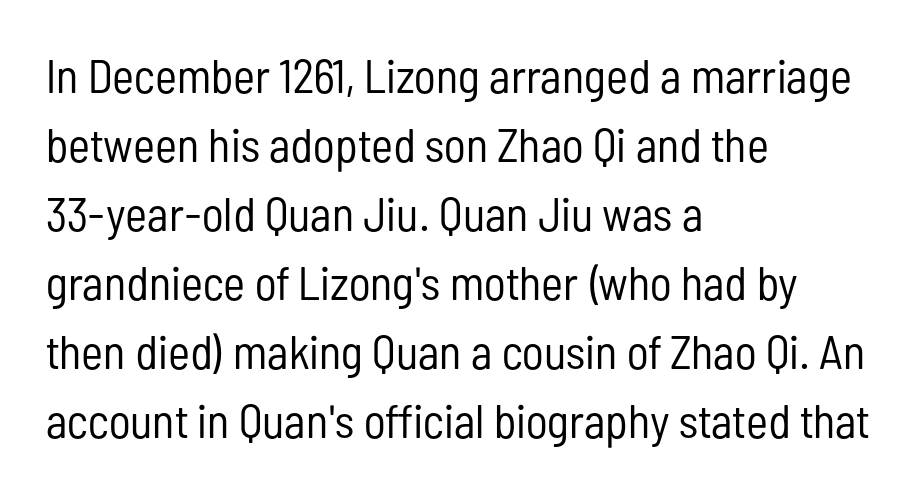
The image shows 47 px regular-weight, condensed sans-serif type, upright; set left-aligned, normal line spacing (1.47x), normal letter spacing, not underlined; low stroke contrast and a medium x-height.
